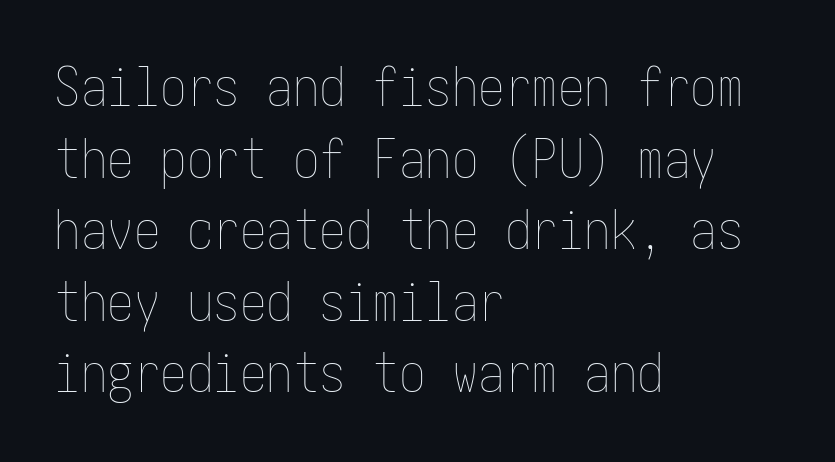
One glance says typical: line gaps are just what's usual. Stems here are at most as thick as an everyday book face. Honestly, there is no underline to notice here at all. A typesetter would call this zero additional tracking.
